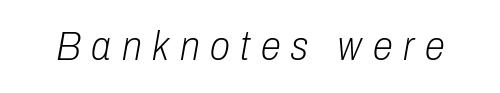
{"italic": "yes", "lean": "right", "slant_degrees": 10, "bold": "no", "weight": "light", "width": "condensed", "stroke_contrast": "low", "x_height": "medium", "monospaced": "no", "underline": "no", "letter_spacing": "wide", "letter_spacing_em": 0.26, "glyph_px": 41}
